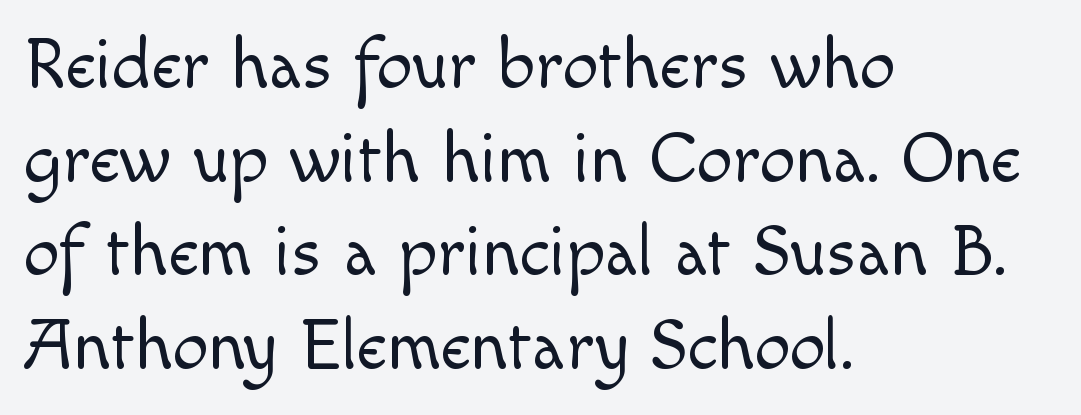
Q: Is the text bold? A: No.
Q: Is the text italic (slanted)? A: No, it is upright.
Q: Is the typeface a serif or a sans-serif typeface? A: Sans-serif.
Q: Is the text underlined? A: No.
Q: How is the paragraph aligned? A: Left-aligned.
Q: Is the spacing between letters normal or unusually wide? A: Normal.
Q: Is the spacing between lines tight, normal or loose? A: Normal.
Q: Width (condensed, normal, or wide)? A: Normal.
Q: x-height? A: Small.
Q: Monospaced? A: No.
